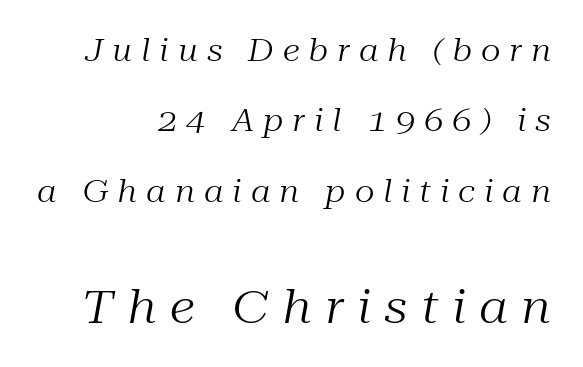
The image shows 46 px regular-weight serif type, italic (leaning right); set right-aligned, loose line spacing (2.27x), unusually wide letter spacing (+0.29 em), not underlined; the second (bottom) block is 1.48x larger; medium stroke contrast and a medium x-height.
